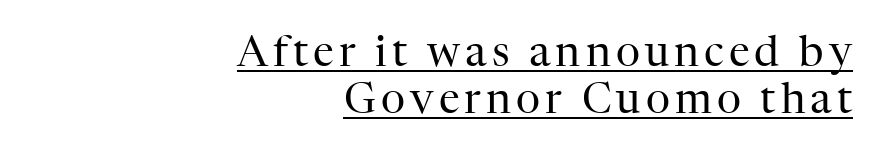
Q: Is the text bold? A: No.
Q: Is the text italic (slanted)? A: No, it is upright.
Q: Is the typeface a serif or a sans-serif typeface? A: Serif.
Q: Is the text underlined? A: Yes.
Q: How is the paragraph aligned? A: Right-aligned.
Q: Is the spacing between lines tight, normal or loose? A: Tight.
Q: Width (condensed, normal, or wide)? A: Normal.
Q: Stroke contrast? A: High.
Q: x-height? A: Medium.
Q: Monospaced? A: No.
